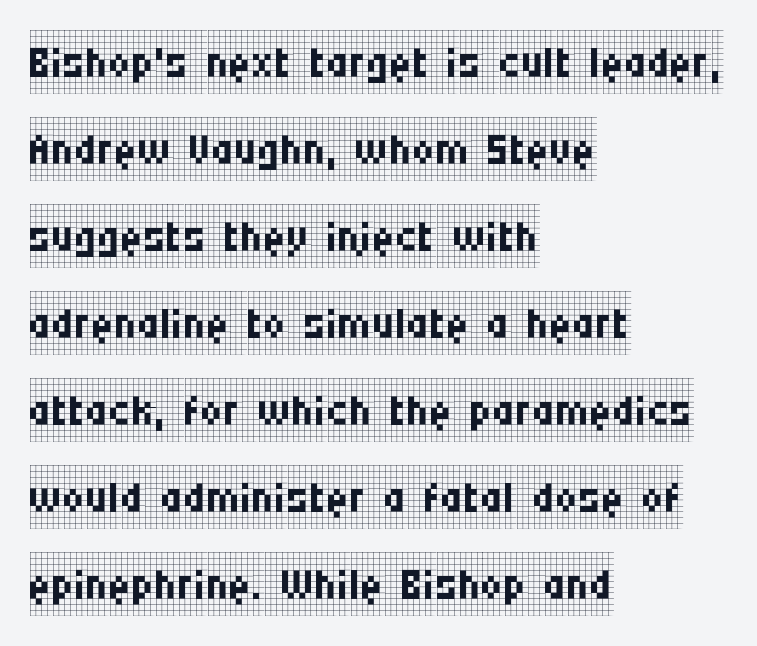
Q: Is the text bold? A: No.
Q: Is the text italic (slanted)? A: No, it is upright.
Q: Is the typeface a serif or a sans-serif typeface? A: Serif.
Q: Is the text underlined? A: No.
Q: How is the paragraph aligned? A: Left-aligned.
Q: Is the spacing between letters normal or unusually wide? A: Normal.
Q: Is the spacing between lines tight, normal or loose? A: Normal.
Q: Width (condensed, normal, or wide)? A: Condensed.
Q: Stroke contrast? A: Low.
Q: x-height? A: Large.
Q: Monospaced? A: No.
